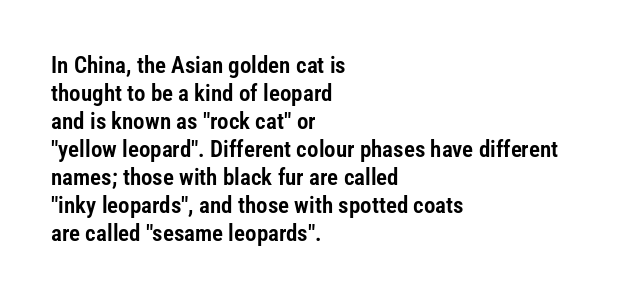
{"italic": "no", "underline": "no", "align": "left", "line_spacing_ratio": 1.22, "letter_spacing": "normal", "letter_spacing_em": 0.0, "glyph_px": 23}
